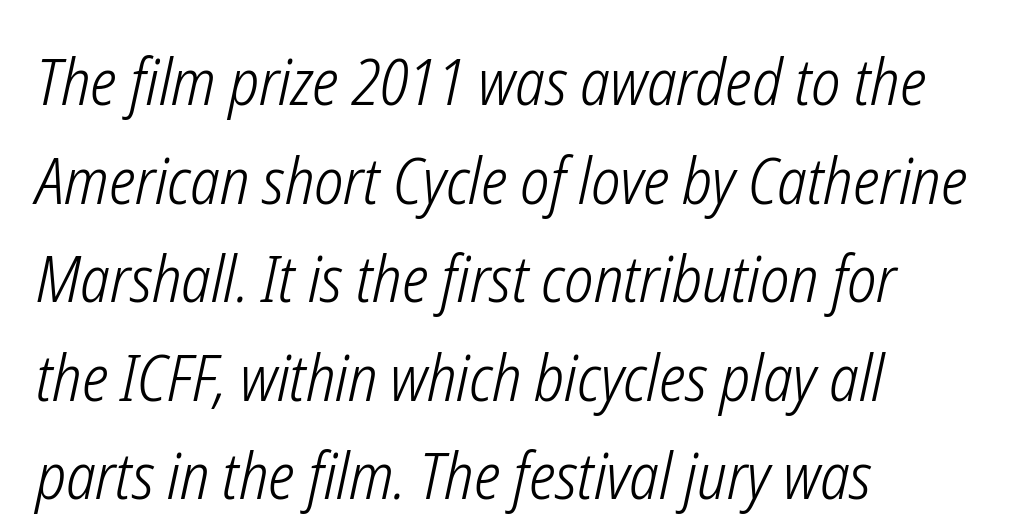
The ragged edge is on the right, which tells us the setting is flush left. Each letter keeps its own natural width here, so spacing adapts to shape. Whoever set this chose a conventional vertical rhythm. Quick note: underline off.
